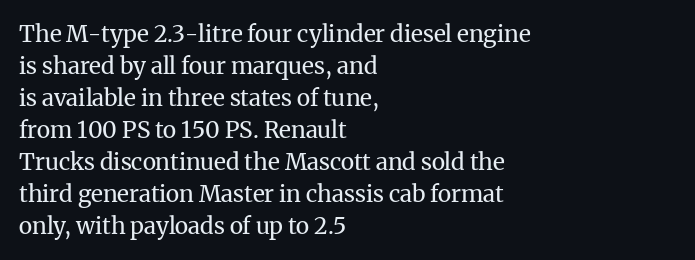
The image shows 23 px text type, upright; set left-aligned, normal line spacing (1.39x), normal letter spacing, not underlined.
